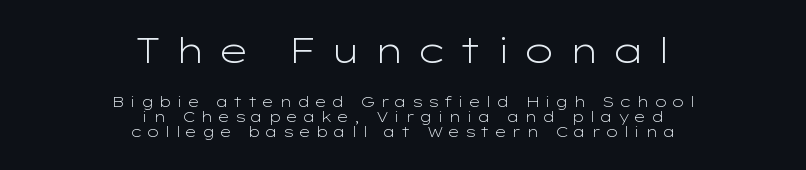
{"serif": "no", "italic": "no", "bold": "no", "weight": "light", "width": "wide", "stroke_contrast": "low", "x_height": "medium", "monospaced": "no", "underline": "no", "align": "center", "line_spacing": "tight", "line_spacing_ratio": 1.07, "letter_spacing": "wide", "letter_spacing_em": 0.31, "larger_block": "first", "size_ratio": 2.5, "glyph_px": 35}
